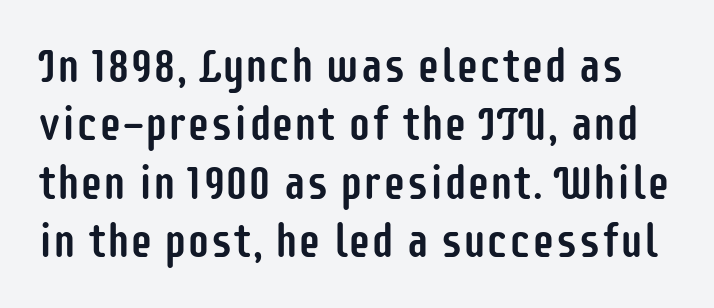
Q: Is the text italic (slanted)? A: No, it is upright.
Q: Is the typeface a serif or a sans-serif typeface? A: Sans-serif.
Q: Is the text underlined? A: No.
Q: Is the spacing between letters normal or unusually wide? A: Normal.
Q: Is the spacing between lines tight, normal or loose? A: Normal.
Q: Width (condensed, normal, or wide)? A: Condensed.
Q: Stroke contrast? A: Low.
Q: x-height? A: Large.
Q: Monospaced? A: No.
